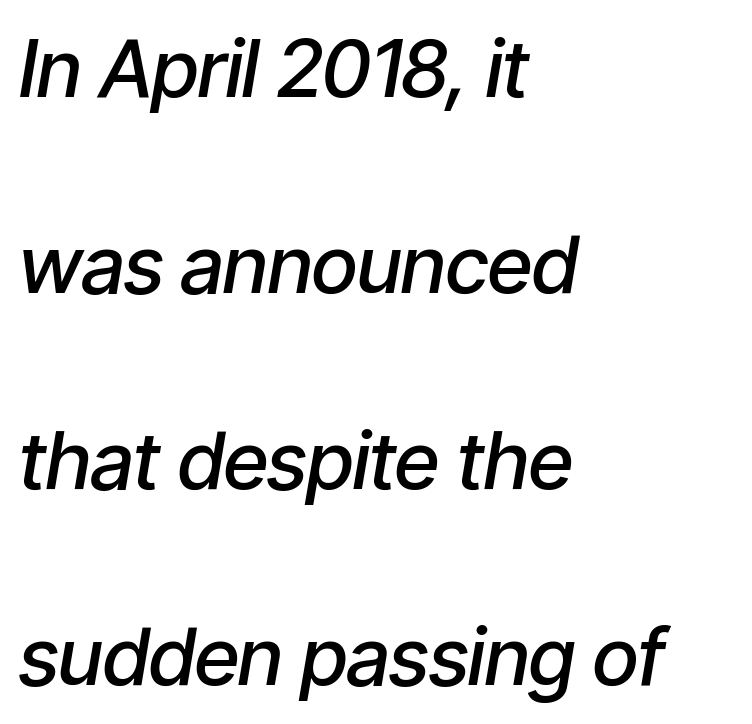
The image shows 80 px semibold, condensed type, italic (leaning right); set left-aligned, loose line spacing (2.45x), normal letter spacing, not underlined; low stroke contrast and a medium x-height.
